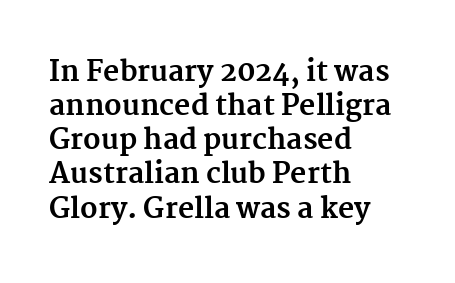
The image shows 28 px bold serif type, upright; set left-aligned, line spacing 1.22x, normal letter spacing, not underlined; medium stroke contrast and a medium x-height.
